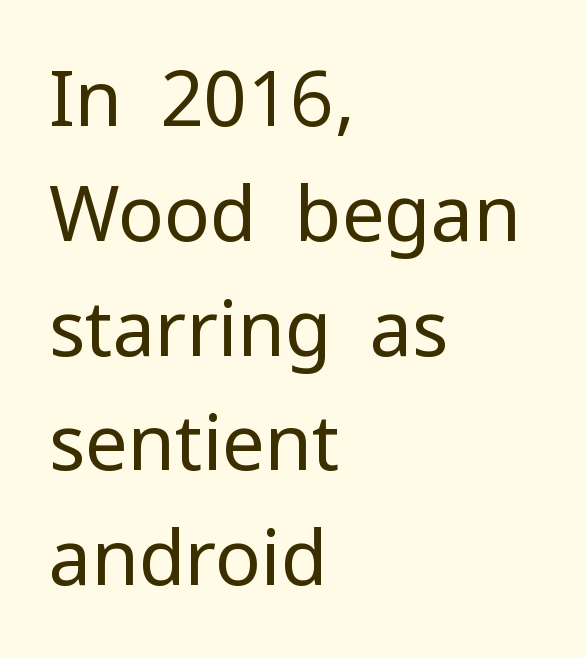
{"serif": "no", "italic": "no", "bold": "no", "weight": "regular", "width": "normal", "stroke_contrast": "low", "x_height": "medium", "monospaced": "no", "underline": "no", "align": "left", "line_spacing": "normal", "line_spacing_ratio": 1.51, "letter_spacing": "normal", "letter_spacing_em": 0.0, "glyph_px": 76}
